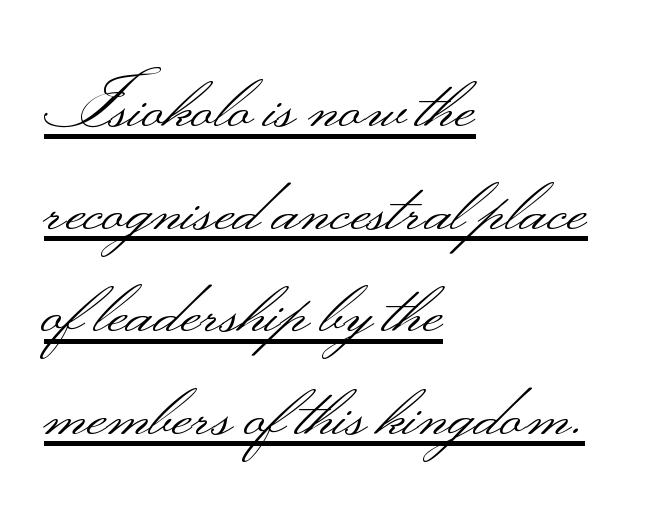
The image shows 76 px light, wide sans-serif type; set left-aligned, normal line spacing (1.35x), normal letter spacing, underlined; medium stroke contrast.
